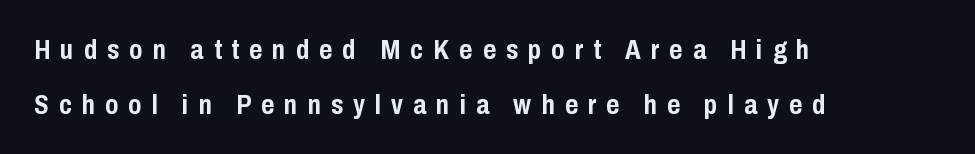
How would I describe the line gaps? Wide and relaxed. Every stem runs plumb, perpendicular to the baseline. The letters carry no serifs — their stems end cleanly without finishing strokes. Someone cranked the tracking dial way up on this one. Teacher's note: observe the even left margin — that is flush-left alignment.
